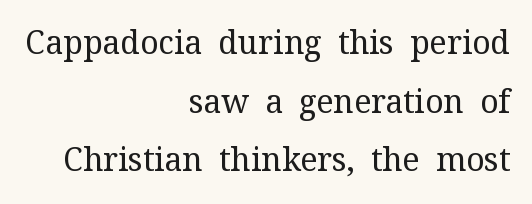
{"serif": "yes", "italic": "no", "bold": "no", "weight": "regular", "width": "normal", "stroke_contrast": "medium", "x_height": "medium", "monospaced": "no", "underline": "no", "align": "right", "line_spacing_ratio": 1.83, "letter_spacing": "normal", "letter_spacing_em": 0.0, "glyph_px": 32}
